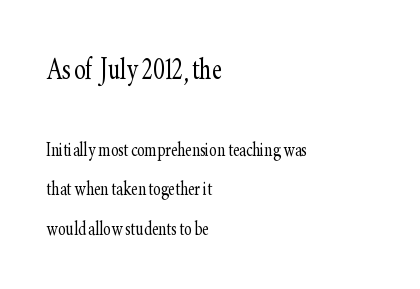
Q: Is the text bold? A: No.
Q: Is the text italic (slanted)? A: No, it is upright.
Q: Is the typeface a serif or a sans-serif typeface? A: Serif.
Q: Is the text underlined? A: No.
Q: How is the paragraph aligned? A: Left-aligned.
Q: Is the spacing between letters normal or unusually wide? A: Normal.
Q: Which block of text is set in a larger size, the first (top) or the second (bottom)? A: The first (top) one.
Q: Width (condensed, normal, or wide)? A: Condensed.
Q: Stroke contrast? A: Low.
Q: x-height? A: Small.
Q: Monospaced? A: No.
